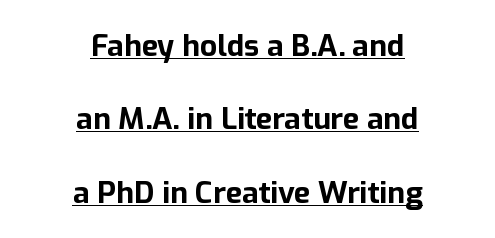
{"serif": "no", "italic": "no", "bold": "yes", "weight": "bold", "width": "normal", "stroke_contrast": "low", "x_height": "medium", "monospaced": "no", "underline": "yes", "align": "center", "line_spacing": "loose", "line_spacing_ratio": 2.45, "letter_spacing": "normal", "letter_spacing_em": 0.0, "glyph_px": 30}
